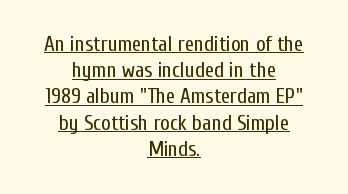
{"italic": "no", "bold": "no", "underline": "yes", "align": "center", "line_spacing": "normal", "line_spacing_ratio": 1.25, "letter_spacing": "normal", "letter_spacing_em": 0.0, "glyph_px": 21}
